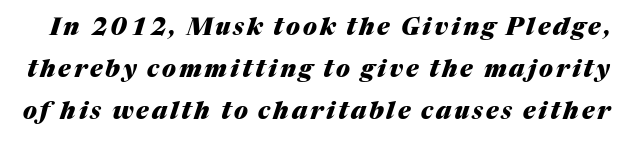
The space beneath each line is pristine and unruled. A dark, heavy texture on the line: the type is bold. Posture: slanted.
